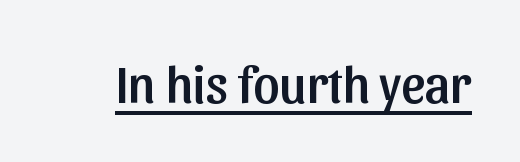
Glyph-to-glyph distance matches everyday printed text. What decoration does the sample have? An underline. Nothing sits at the stroke ends, so this counts as sans-serif. The face used here is proportionally spaced, like ordinary book or web type.
